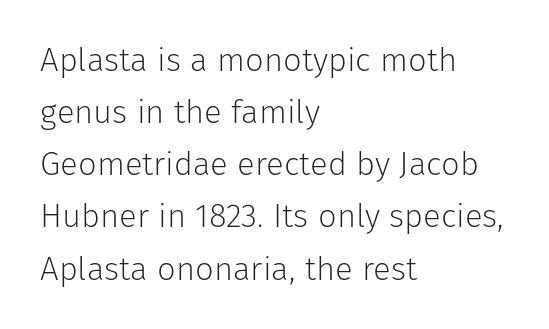
Italic: no, the glyphs are upright roman. Nope, no serifs anywhere on these letters. The area under the type is left untouched. Baseline-to-baseline distance is the conventional proportion of letter height. The paragraph shown leans on its left margin. Here the designer chose a conventional face with non-uniform glyph widths.
